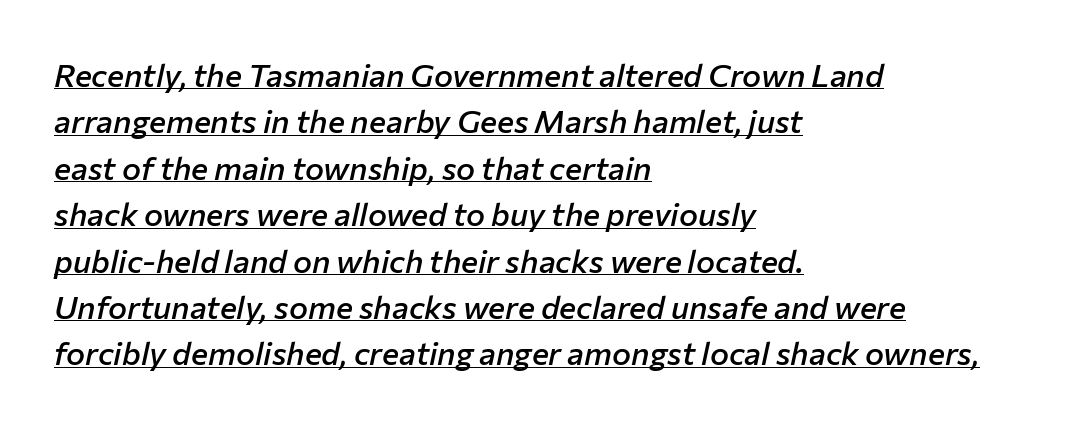
Q: Is the text bold? A: Semi-bold.
Q: Is the text italic (slanted)? A: Yes, it leans right by about 12 degrees.
Q: Is the text underlined? A: Yes.
Q: How is the paragraph aligned? A: Left-aligned.
Q: Is the spacing between letters normal or unusually wide? A: Normal.
Q: Is the spacing between lines tight, normal or loose? A: Normal.
Q: Width (condensed, normal, or wide)? A: Normal.
Q: Stroke contrast? A: Low.
Q: x-height? A: Medium.
Q: Monospaced? A: No.
